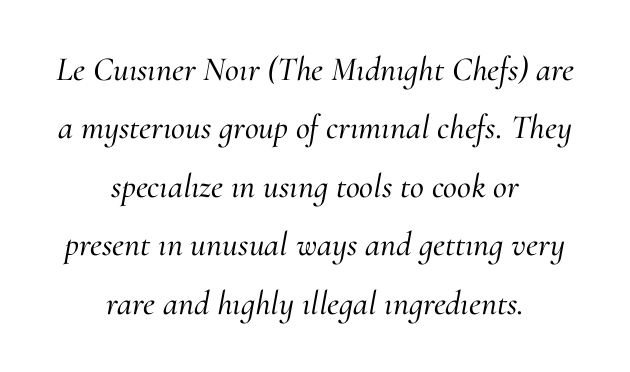
Observe the ordinary spacing: letters are neighbours, not strangers. This is oblique type, the kind used for emphasis or titles. This rendering features lettering with no underline. The face used here is proportionally spaced, like ordinary book or web type. The lines are quadded center. The rendering shows small feet on the letterforms — a serif design.
